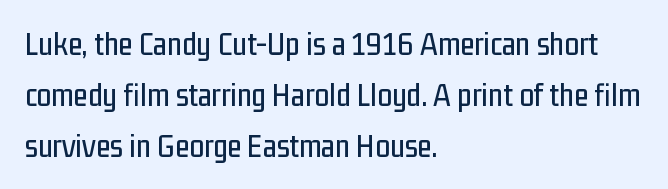
The image shows 33 px condensed sans-serif type, upright; set left-aligned, normal line spacing (1.54x), normal letter spacing, not underlined; low stroke contrast and a medium x-height.
